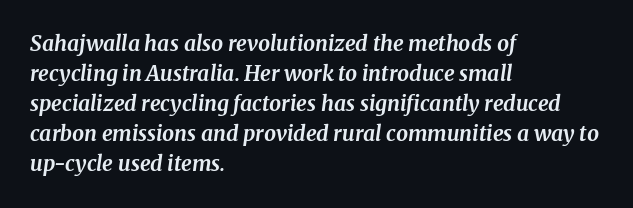
{"italic": "yes", "lean": "right", "slant_degrees": 8, "bold": "yes", "underline": "no", "align": "left", "line_spacing": "normal", "line_spacing_ratio": 1.43, "letter_spacing": "normal", "letter_spacing_em": 0.0, "glyph_px": 21}
